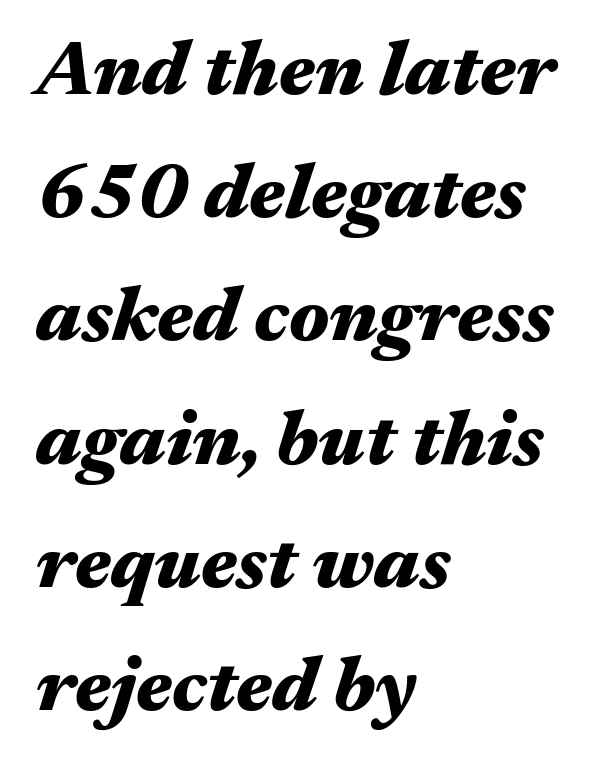
The image shows 78 px heavy, wide type, italic (leaning right); set left-aligned, normal line spacing (1.58x), normal letter spacing, not underlined; medium stroke contrast and a medium x-height.
